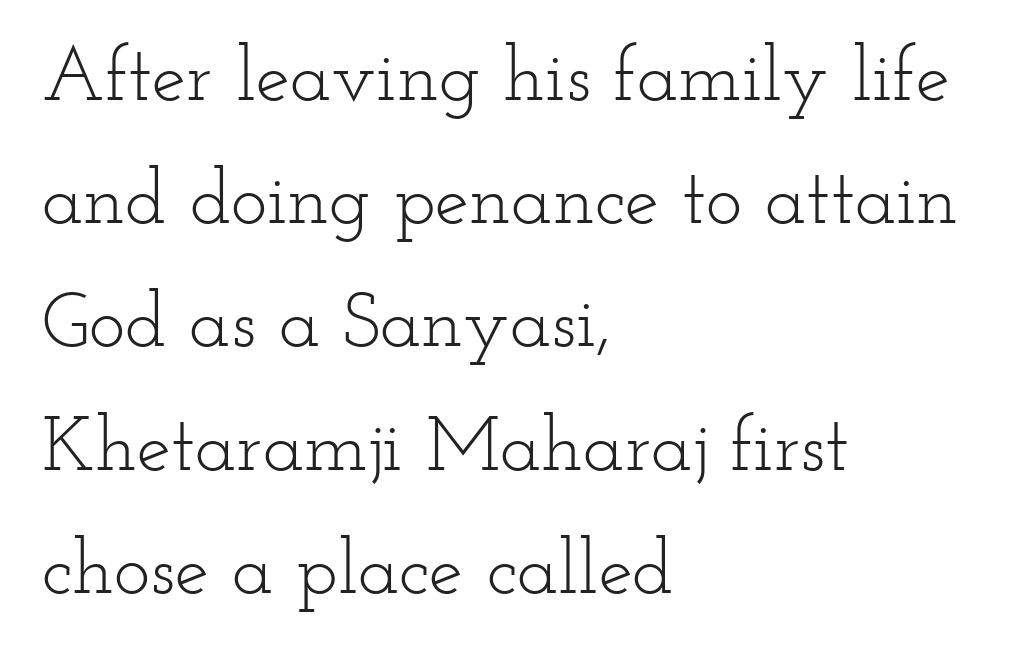
{"serif": "yes", "italic": "no", "bold": "no", "weight": "light", "width": "wide", "stroke_contrast": "low", "x_height": "small", "monospaced": "no", "underline": "no", "align": "left", "line_spacing": "normal", "line_spacing_ratio": 1.6, "letter_spacing": "normal", "letter_spacing_em": 0.0, "glyph_px": 77}
